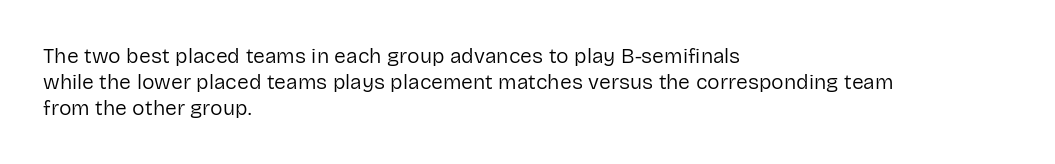
The image shows 21 px text type, upright; set left-aligned, line spacing 1.23x, normal letter spacing, not underlined.
